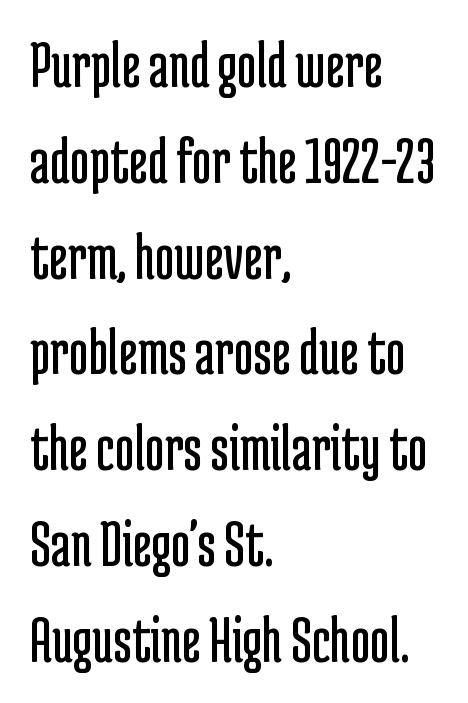
Q: Is the text bold? A: No.
Q: Is the text italic (slanted)? A: No, it is upright.
Q: Is the typeface a serif or a sans-serif typeface? A: Sans-serif.
Q: Is the text underlined? A: No.
Q: How is the paragraph aligned? A: Left-aligned.
Q: Is the spacing between letters normal or unusually wide? A: Normal.
Q: Is the spacing between lines tight, normal or loose? A: Normal.
Q: Width (condensed, normal, or wide)? A: Condensed.
Q: Stroke contrast? A: Low.
Q: x-height? A: Medium.
Q: Monospaced? A: No.
